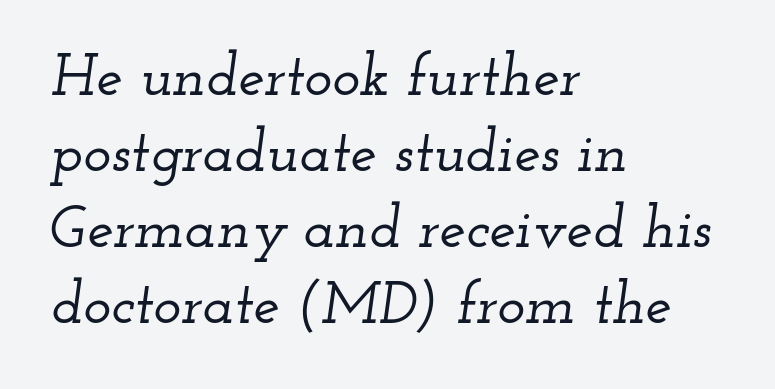
Q: Is the text italic (slanted)? A: Yes, it leans right by about 12 degrees.
Q: Is the typeface a serif or a sans-serif typeface? A: Serif.
Q: Is the text underlined? A: No.
Q: How is the paragraph aligned? A: Left-aligned.
Q: Is the spacing between letters normal or unusually wide? A: Normal.
Q: Is the spacing between lines tight, normal or loose? A: Normal.
Q: Width (condensed, normal, or wide)? A: Wide.
Q: Stroke contrast? A: Low.
Q: x-height? A: Small.
Q: Monospaced? A: No.
